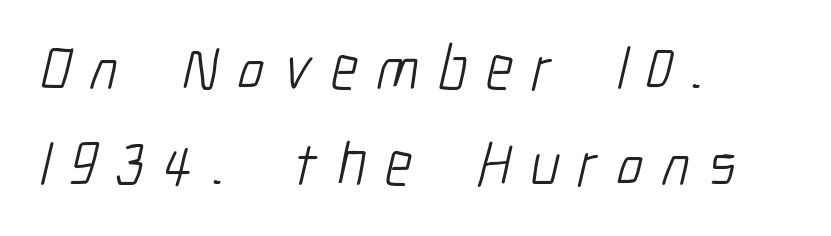
Q: Is the text bold? A: No.
Q: Is the typeface a serif or a sans-serif typeface? A: Sans-serif.
Q: Is the text underlined? A: No.
Q: How is the paragraph aligned? A: Left-aligned.
Q: Is the spacing between letters normal or unusually wide? A: Unusually wide.
Q: Is the spacing between lines tight, normal or loose? A: Normal.
Q: Width (condensed, normal, or wide)? A: Condensed.
Q: Stroke contrast? A: Low.
Q: x-height? A: Medium.
Q: Monospaced? A: No.
